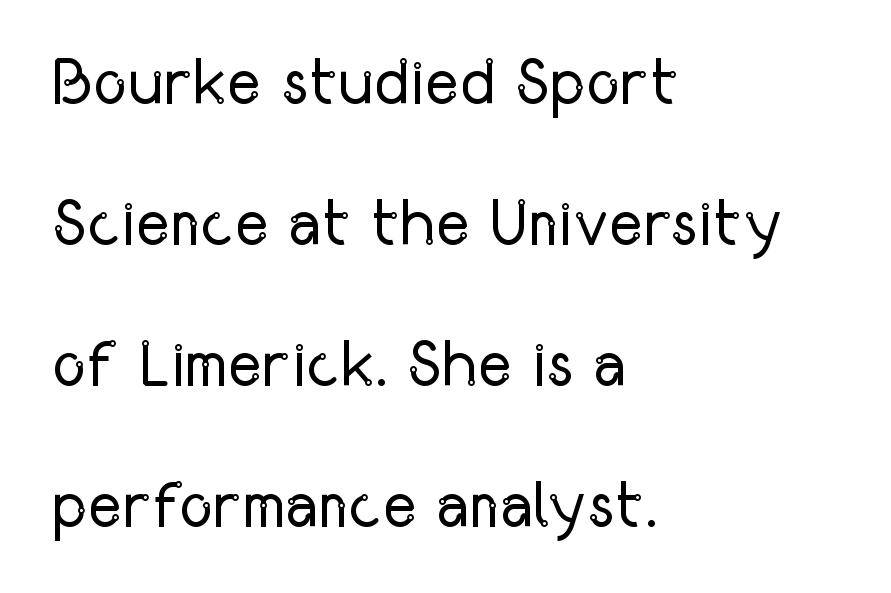
The image shows 65 px regular-weight, condensed sans-serif type, upright; set left-aligned, loose line spacing (2.17x), normal letter spacing, not underlined; low stroke contrast and a medium x-height.
